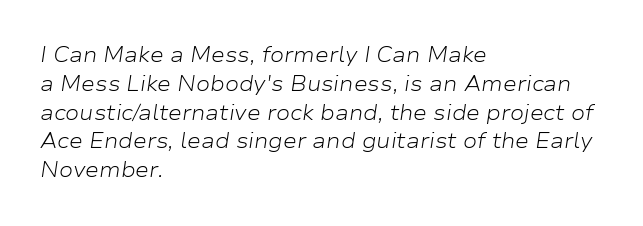
If you drew a ruler down the left edge, every line would touch it. The zone under the glyphs is completely vacant. Each stroke keeps to a modest, everyday thickness or less. The horizontal fit of the characters is conventional and even. Students, observe: this is what conventionally led text looks like.
